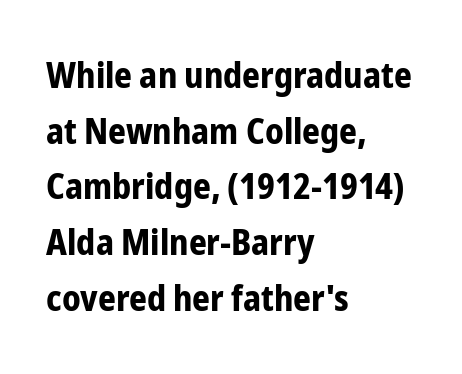
{"serif": "no", "italic": "no", "bold": "yes", "weight": "bold", "width": "condensed", "stroke_contrast": "low", "x_height": "medium", "monospaced": "no", "underline": "no", "align": "left", "line_spacing": "normal", "line_spacing_ratio": 1.59, "letter_spacing": "normal", "letter_spacing_em": 0.0, "glyph_px": 35}
